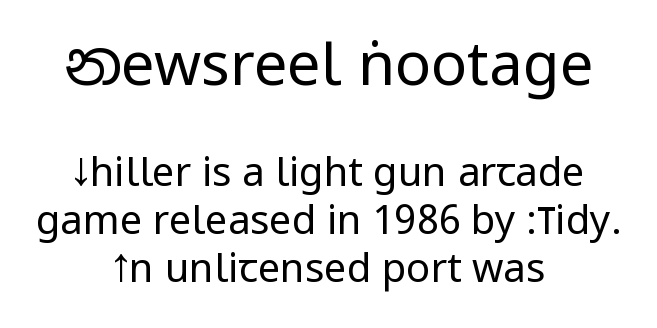
The letterforms sit at book weight or below. The rendering positions every line midway between the sides. Beneath every word, the page is bare. The initial chunk of copy outweighs the following chunk in type size. When letters stand straight like this, we call the style roman or upright.
